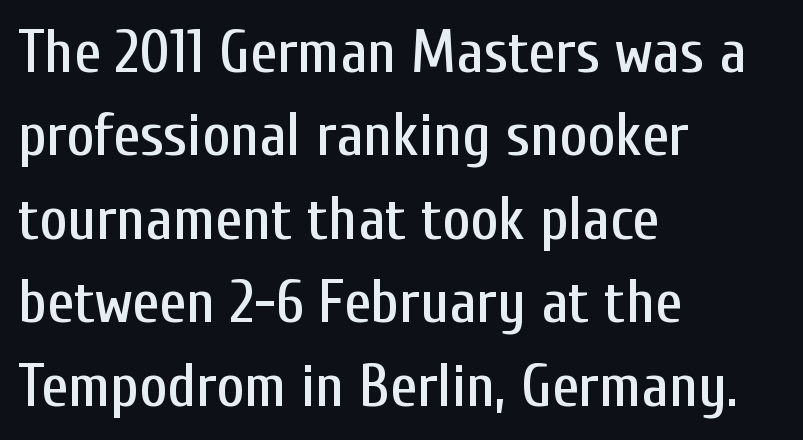
If you drew a ruler down the left edge, every line would touch it. The type sits square on the baseline with zero lean. Here the glyphs are tracked normally, forming tight word shapes. Proportional: the letters do not fall into vertical columns. Only glyphs here, with clear space below each row.
